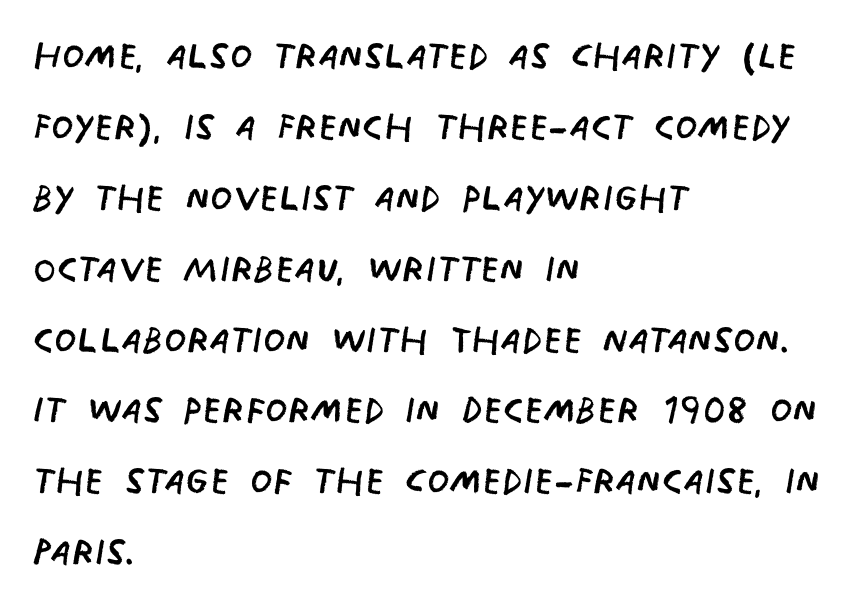
Q: Is the text bold? A: No.
Q: Is the typeface a serif or a sans-serif typeface? A: Sans-serif.
Q: Is the text underlined? A: No.
Q: How is the paragraph aligned? A: Left-aligned.
Q: Is the spacing between letters normal or unusually wide? A: Normal.
Q: Is the spacing between lines tight, normal or loose? A: Normal.
Q: Width (condensed, normal, or wide)? A: Condensed.
Q: Stroke contrast? A: Low.
Q: x-height? A: Large.
Q: Monospaced? A: No.
